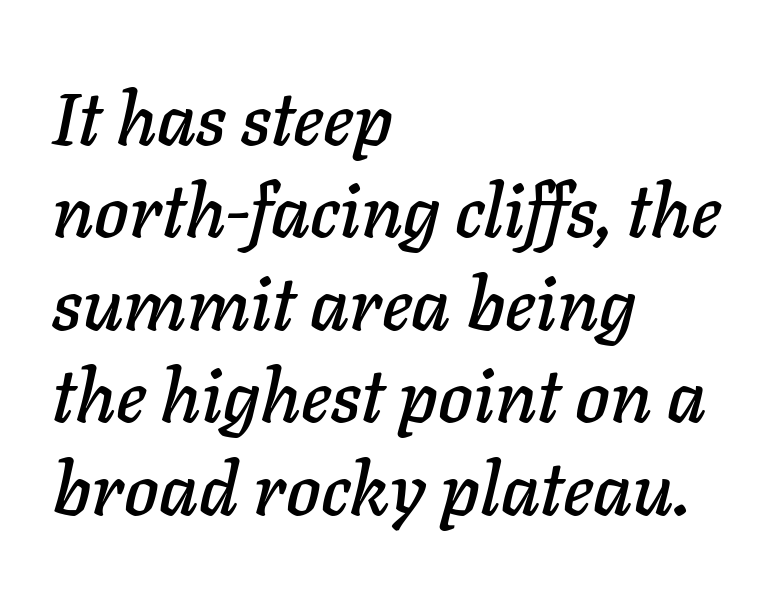
Q: Is the text italic (slanted)? A: Yes, it leans right by about 11 degrees.
Q: Is the text underlined? A: No.
Q: How is the paragraph aligned? A: Left-aligned.
Q: Is the spacing between letters normal or unusually wide? A: Normal.
Q: Is the spacing between lines tight, normal or loose? A: Normal.
Q: Width (condensed, normal, or wide)? A: Normal.
Q: Stroke contrast? A: Low.
Q: x-height? A: Medium.
Q: Monospaced? A: No.
